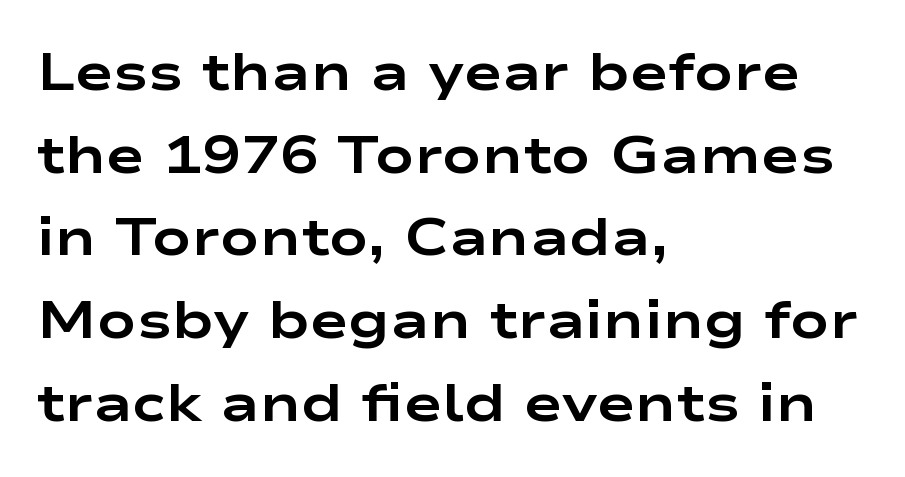
Varying glyph widths throughout — classic text-font behaviour. Thick stems and heavy bowls — unmistakably bold. Left-aligned paragraph, ragged on the right. This sample keeps an unexceptional amount of space between lines. Here the glyphs are tracked normally, forming tight word shapes. Serif or sans? Sans — the stroke terminals are bare.
